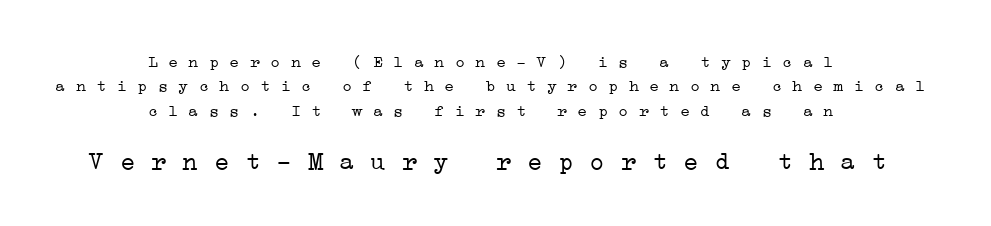
Regular leading. No word sits above an underline. Alignment: centered. Between one letter and the next there's only the usual sliver of space. Size contrast runs from small at the top to large at the bottom. The passage shown is not bold in any degree.
